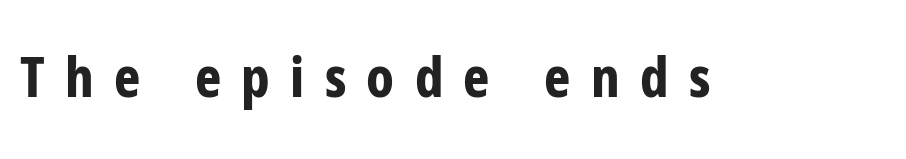
Q: Is the text bold? A: Yes.
Q: Is the text italic (slanted)? A: No, it is upright.
Q: Is the typeface a serif or a sans-serif typeface? A: Sans-serif.
Q: Is the text underlined? A: No.
Q: Is the spacing between letters normal or unusually wide? A: Unusually wide.
Q: Width (condensed, normal, or wide)? A: Condensed.
Q: Stroke contrast? A: Low.
Q: x-height? A: Medium.
Q: Monospaced? A: No.
